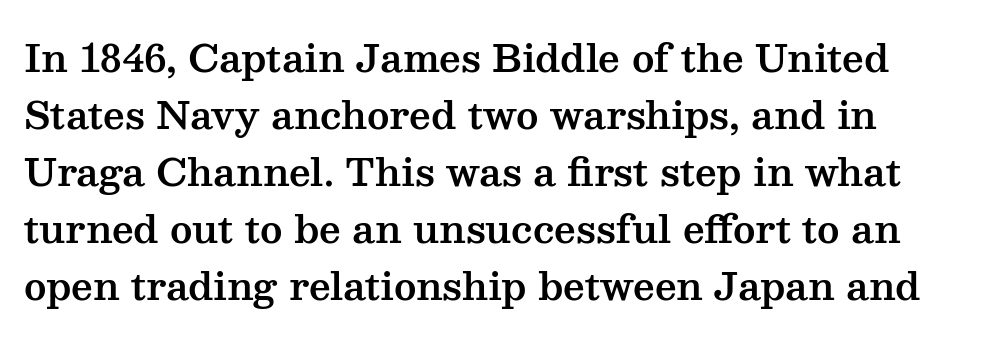
{"serif": "yes", "italic": "no", "width": "wide", "stroke_contrast": "medium", "x_height": "medium", "monospaced": "no", "underline": "no", "line_spacing": "normal", "line_spacing_ratio": 1.5, "letter_spacing": "normal", "letter_spacing_em": 0.0, "glyph_px": 38}
